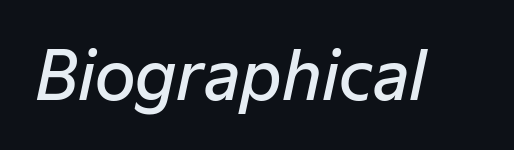
{"italic": "yes", "lean": "right", "slant_degrees": 12, "bold": "semi", "weight": "semibold", "width": "normal", "stroke_contrast": "low", "x_height": "medium", "monospaced": "no", "underline": "no", "letter_spacing": "normal", "letter_spacing_em": 0.0, "glyph_px": 66}
